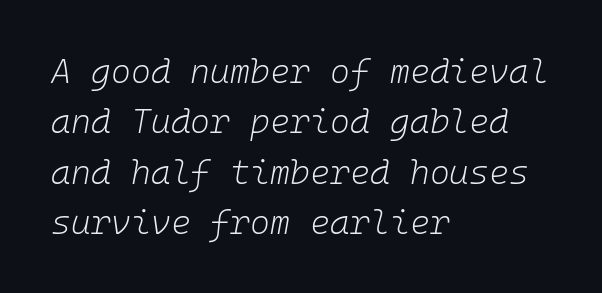
{"italic": "yes", "lean": "right", "slant_degrees": 10, "bold": "no", "weight": "light", "width": "normal", "stroke_contrast": "low", "x_height": "medium", "monospaced": "yes", "underline": "no", "align": "left", "line_spacing": "normal", "line_spacing_ratio": 1.48, "letter_spacing": "normal", "letter_spacing_em": 0.0, "glyph_px": 34}
